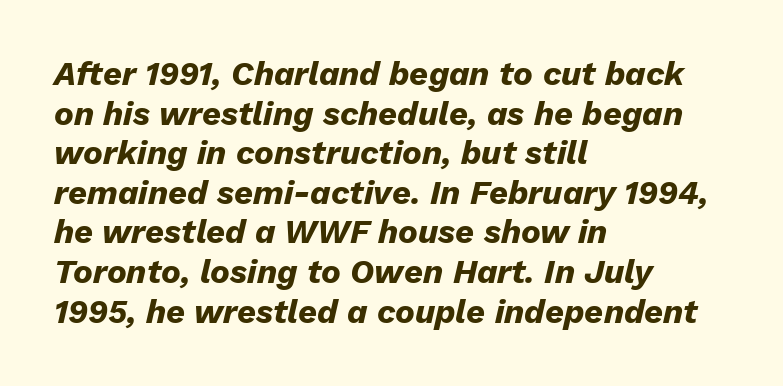
The strokes are fattened all the way to bold. The space directly below the letters is spotless. Is this a fixed-width face? No — the glyphs have proportional, varying widths. The rag falls on the right side of this text block. Nothing unusual about the tracking: characters are spaced as the font intends.
